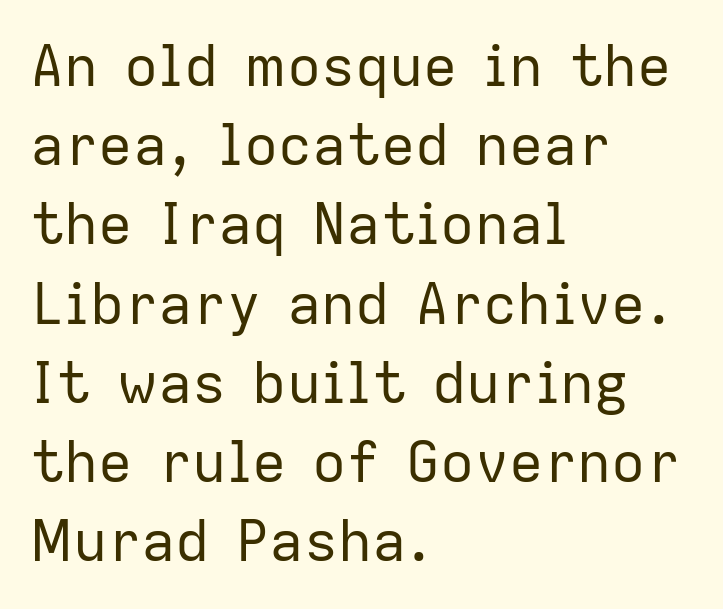
The image shows 57 px regular-weight sans-serif type, upright; set left-aligned, normal line spacing (1.39x), normal letter spacing, not underlined; low stroke contrast and a medium x-height.
